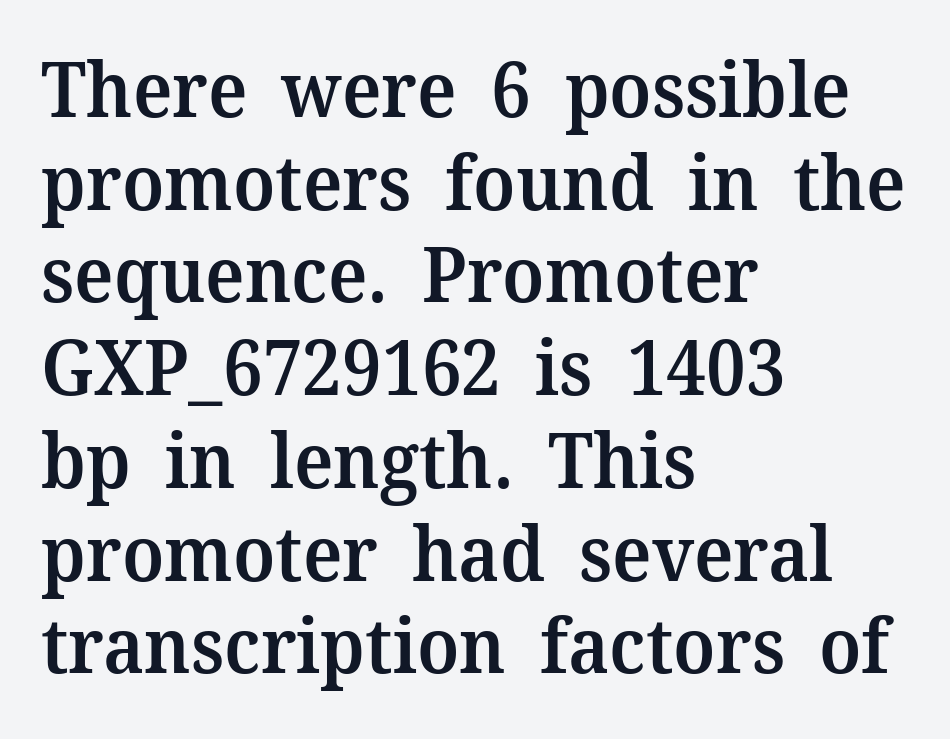
The image shows 76 px semibold serif type, upright; set left-aligned, line spacing 1.22x, normal letter spacing, not underlined; medium stroke contrast and a medium x-height.
